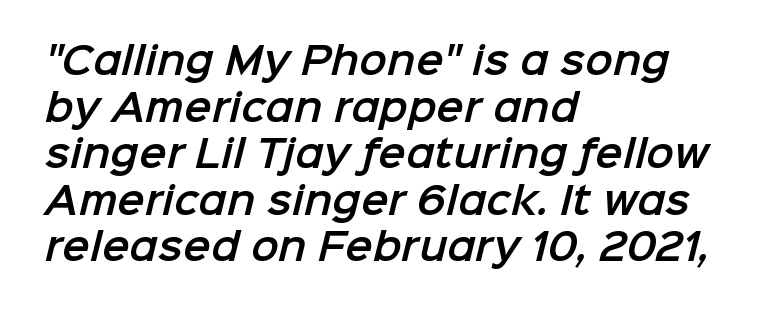
{"serif": "no", "width": "normal", "stroke_contrast": "low", "x_height": "medium", "monospaced": "no", "underline": "no", "align": "left", "line_spacing": "normal", "line_spacing_ratio": 1.26, "letter_spacing": "normal", "letter_spacing_em": 0.0, "glyph_px": 37}
